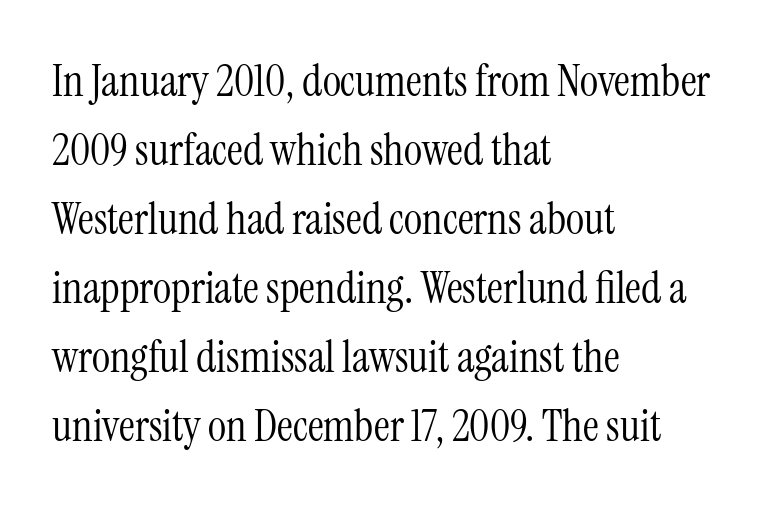
Q: Is the text bold? A: No.
Q: Is the text italic (slanted)? A: No, it is upright.
Q: Is the typeface a serif or a sans-serif typeface? A: Serif.
Q: Is the text underlined? A: No.
Q: How is the paragraph aligned? A: Left-aligned.
Q: Is the spacing between letters normal or unusually wide? A: Normal.
Q: Is the spacing between lines tight, normal or loose? A: Normal.
Q: Width (condensed, normal, or wide)? A: Condensed.
Q: Stroke contrast? A: Medium.
Q: x-height? A: Medium.
Q: Monospaced? A: No.
